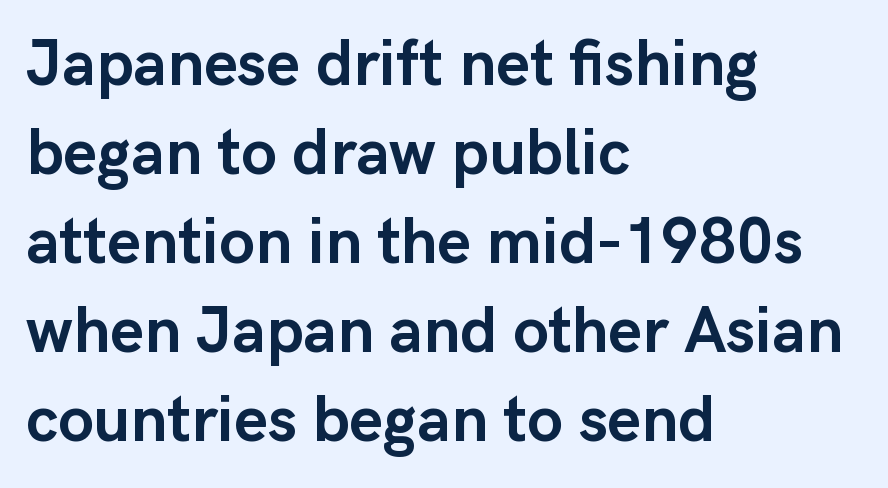
{"serif": "no", "italic": "no", "bold": "yes", "weight": "semibold", "width": "normal", "stroke_contrast": "low", "x_height": "medium", "monospaced": "no", "underline": "no", "align": "left", "line_spacing": "normal", "line_spacing_ratio": 1.37, "letter_spacing": "normal", "letter_spacing_em": 0.0, "glyph_px": 65}
